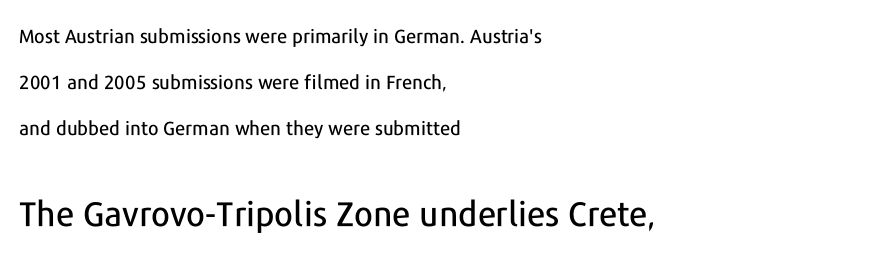
Q: Is the text italic (slanted)? A: No, it is upright.
Q: Is the typeface a serif or a sans-serif typeface? A: Sans-serif.
Q: Is the text underlined? A: No.
Q: How is the paragraph aligned? A: Left-aligned.
Q: Is the spacing between letters normal or unusually wide? A: Normal.
Q: Is the spacing between lines tight, normal or loose? A: Loose.
Q: Which block of text is set in a larger size, the first (top) or the second (bottom)? A: The second (bottom) one.
Q: Width (condensed, normal, or wide)? A: Normal.
Q: Stroke contrast? A: Low.
Q: x-height? A: Medium.
Q: Monospaced? A: No.
